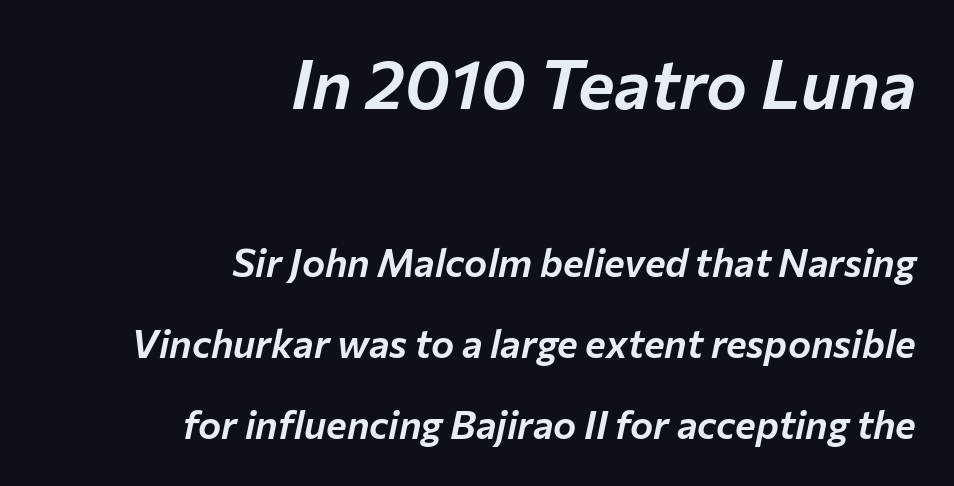
Baseline-to-baseline distance is far greater than the letter height. The compositor pushed each line to the right boundary. The area under the type is left untouched. Character size in the leading block exceeds that of the trailing block.
